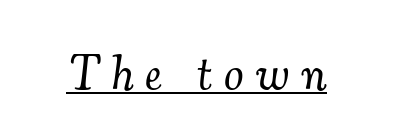
{"serif": "yes", "italic": "yes", "lean": "right", "slant_degrees": 7, "bold": "no", "weight": "light", "width": "normal", "stroke_contrast": "medium", "x_height": "small", "monospaced": "no", "underline": "yes", "letter_spacing": "wide", "letter_spacing_em": 0.25, "glyph_px": 49}
